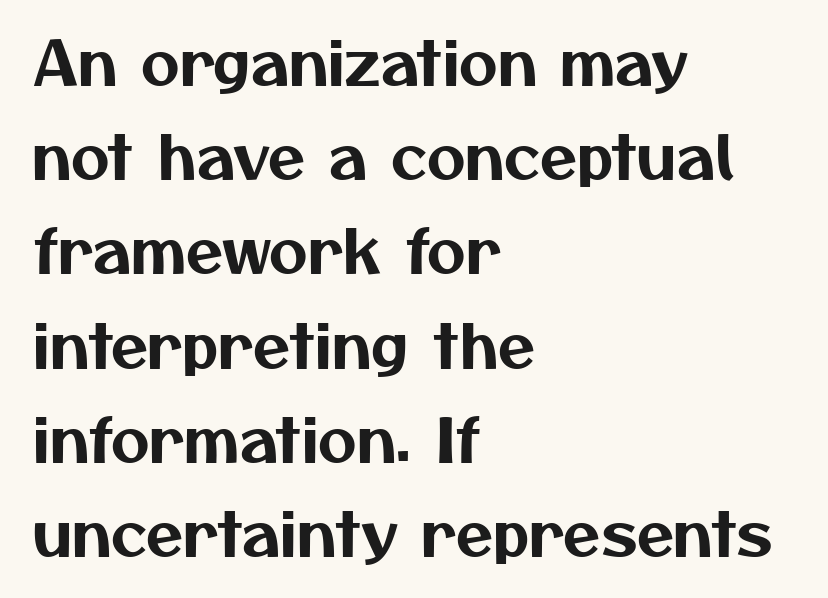
Q: Is the typeface a serif or a sans-serif typeface? A: Sans-serif.
Q: Is the text underlined? A: No.
Q: How is the paragraph aligned? A: Left-aligned.
Q: Is the spacing between letters normal or unusually wide? A: Normal.
Q: Is the spacing between lines tight, normal or loose? A: Normal.
Q: Width (condensed, normal, or wide)? A: Normal.
Q: Stroke contrast? A: Medium.
Q: x-height? A: Medium.
Q: Monospaced? A: No.
